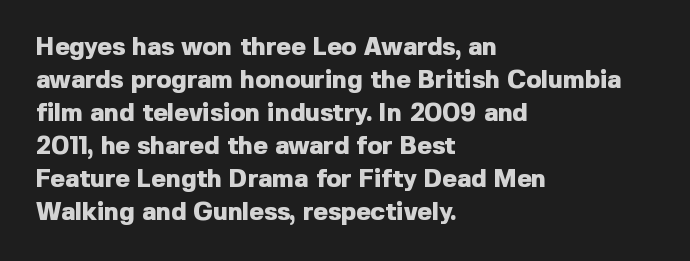
A full-strength bold gives these letters their thick strokes. The gaps between neighbouring characters are ordinary and unremarkable. The lines sit at an ordinary, default distance from one another. Descender tails drop into unmarked territory.
